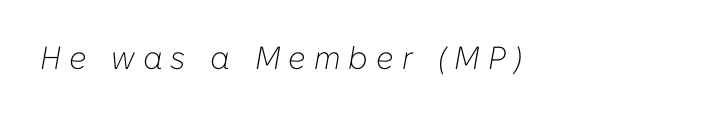
{"italic": "yes", "lean": "right", "slant_degrees": 10, "bold": "no", "weight": "light", "width": "normal", "stroke_contrast": "low", "x_height": "medium", "monospaced": "no", "underline": "no", "align": "left", "letter_spacing": "wide", "letter_spacing_em": 0.25, "glyph_px": 32}
